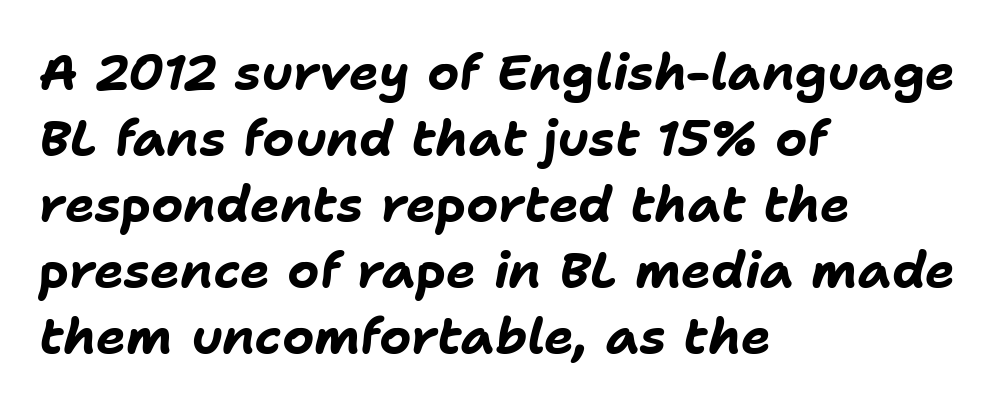
The passage shown leans; its letterforms are oblique. The space directly below the letters is spotless. Here the designer chose a conventional face with non-uniform glyph widths. The lines sit at an ordinary, default distance from one another. Words appear dense and cohesive because spacing is normal. Line beginnings align vertically; line endings do not.
